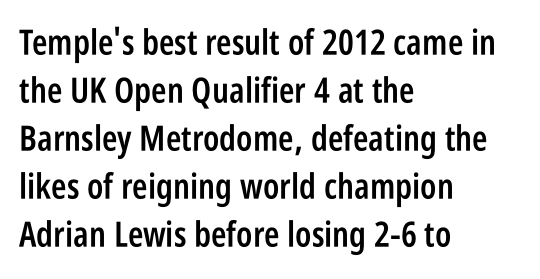
The text was rendered using a sans face with plain stroke endings. Default kerning and tracking; the words read as compact shapes. The rows are spaced the way most documents space them. Look at the stroke-to-counter ratio: somewhat heavy, a semibold. All the whitespace from short lines collects on the right. Any mark beneath the type? The region is blank.
